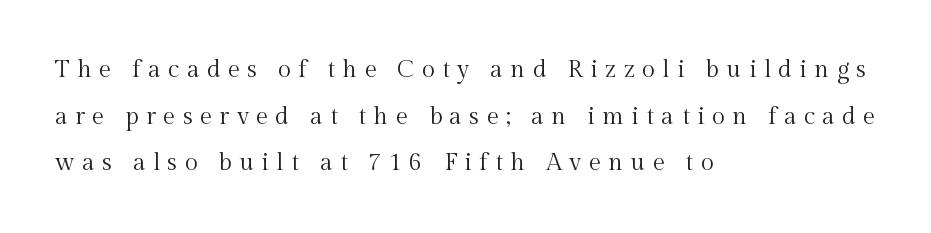
Observe the wide spacing: letters keep a clear distance from each other. Do the letters lean? They stand straight. Is the stroke heavy? The answer is a plain regular-or-lighter. Vertical spacing — loose. Alignment: flush left.
